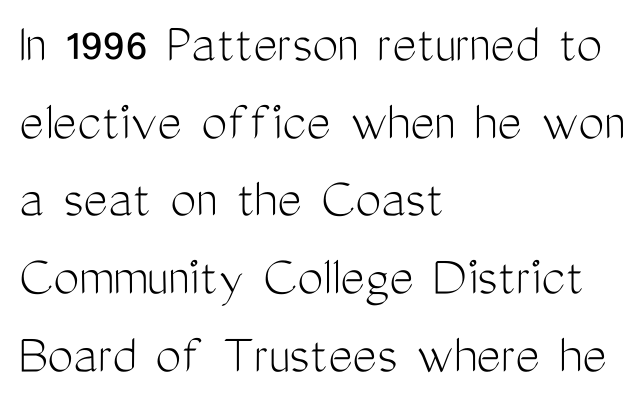
Horizontal bands of white between lines are of average thickness. The font's upright variant was chosen for this text. What kind of face is this? One without serifs — a sans. Note the varied advance widths — an 'i' is clearly narrower than an 'm'. A classic flush-left, rag-right setting is used for this passage.
